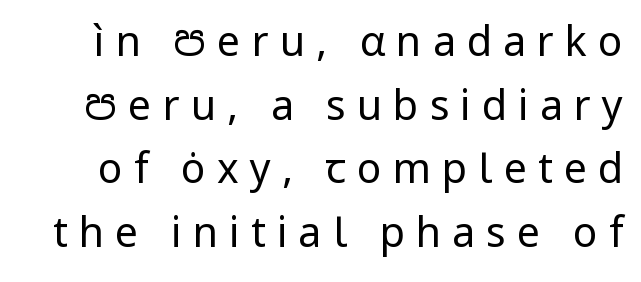
The space beneath each line is pristine and unruled. The passage shown is typeset with a sans-serif family. These lines are rendered in a variable-pitch font. Does extra space separate the letters? Yes, quite a lot of it. Italic: no, the glyphs are upright roman. No extra ink here — the face is not bold.
